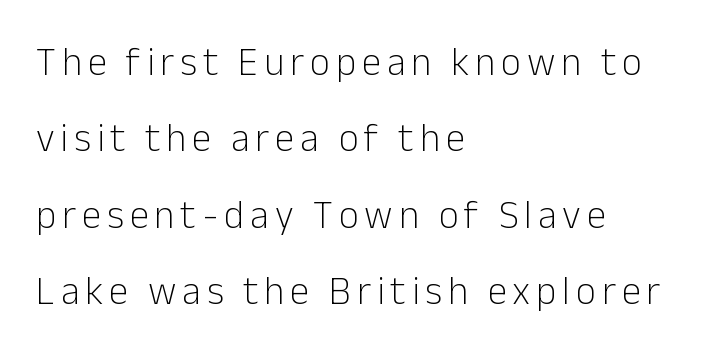
{"serif": "no", "italic": "no", "bold": "no", "weight": "light", "width": "normal", "stroke_contrast": "low", "x_height": "medium", "monospaced": "no", "underline": "no", "align": "left", "line_spacing": "loose", "line_spacing_ratio": 1.96, "glyph_px": 39}
